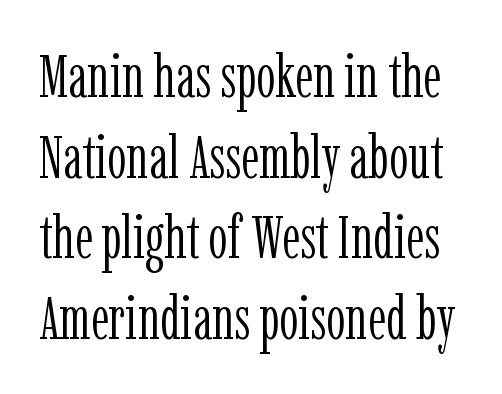
The image shows 61 px light, condensed serif type, upright; set normal line spacing (1.32x), normal letter spacing, not underlined; low stroke contrast and a medium x-height.
